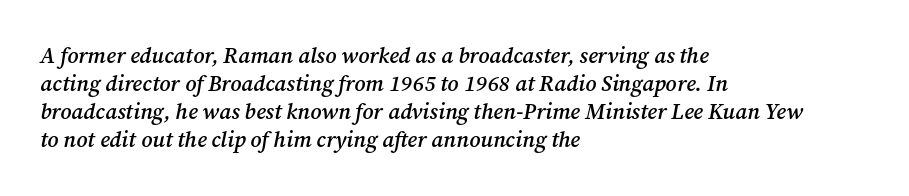
The image shows 22 px text type, italic (leaning right); set left-aligned, normal line spacing (1.28x), normal letter spacing, not underlined.
